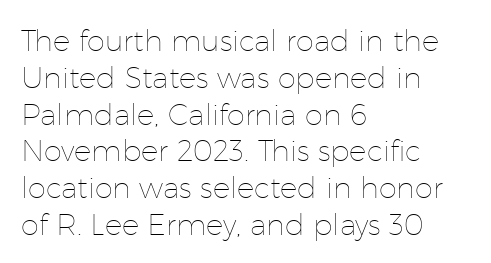
The image shows 29 px thin type, upright; set left-aligned, normal line spacing (1.27x), normal letter spacing, not underlined; low stroke contrast and a medium x-height.
